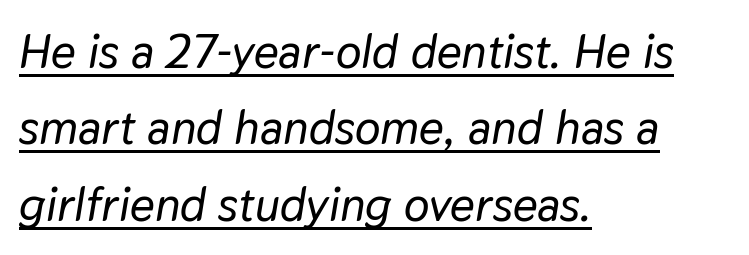
Each word holds together tightly as a unit, with standard inter-letter gaps. Notice how descenders clear the ascenders below comfortably — that's standard leading. Decoration check: the copy is underlined. Layout note: lines flush left.
